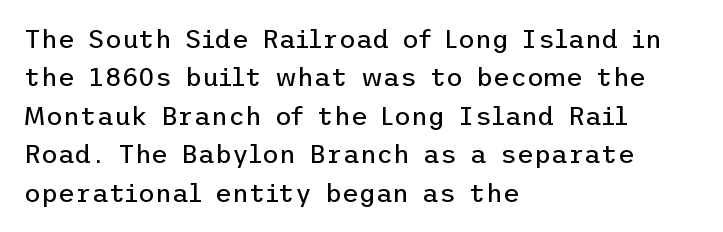
The image shows 26 px text type, upright; set left-aligned, normal line spacing (1.48x), normal letter spacing, not underlined.
